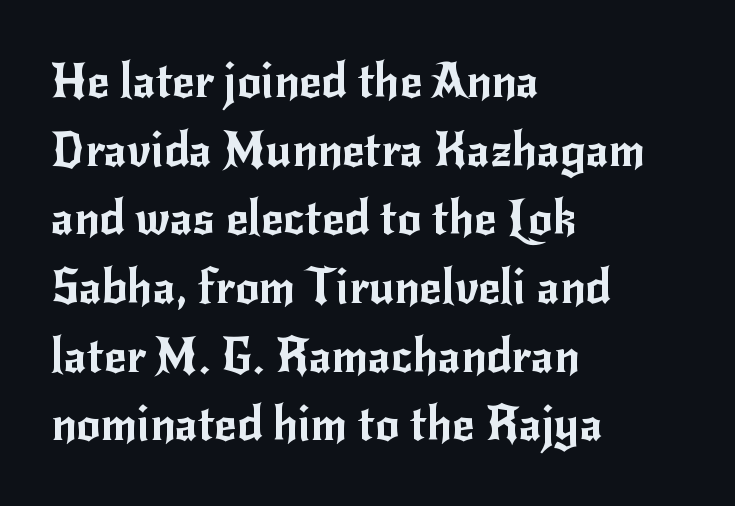
Q: Is the text italic (slanted)? A: No, it is upright.
Q: Is the typeface a serif or a sans-serif typeface? A: Sans-serif.
Q: Is the text underlined? A: No.
Q: How is the paragraph aligned? A: Left-aligned.
Q: Is the spacing between letters normal or unusually wide? A: Normal.
Q: Is the spacing between lines tight, normal or loose? A: Normal.
Q: Width (condensed, normal, or wide)? A: Normal.
Q: Stroke contrast? A: Low.
Q: x-height? A: Small.
Q: Monospaced? A: No.
